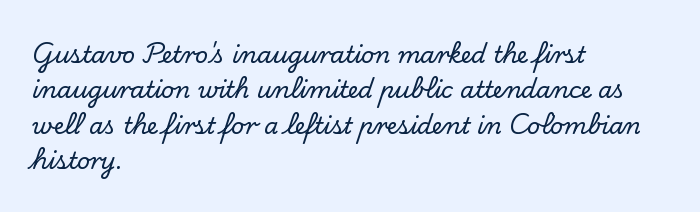
Words appear dense and cohesive because spacing is normal. The baseline area is clear. These lines sit exactly where default settings would place them. The compositor pushed each line to the left boundary.
